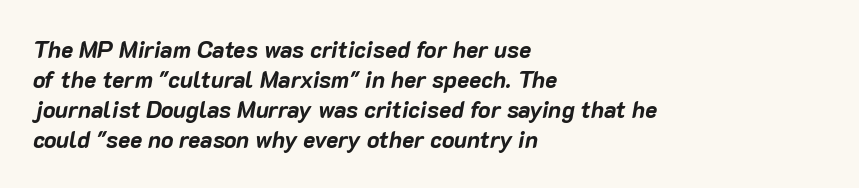
{"italic": "yes", "lean": "right", "slant_degrees": 10, "bold": "yes", "underline": "no", "align": "left", "line_spacing": "normal", "line_spacing_ratio": 1.31, "letter_spacing": "normal", "letter_spacing_em": 0.0, "glyph_px": 23}
